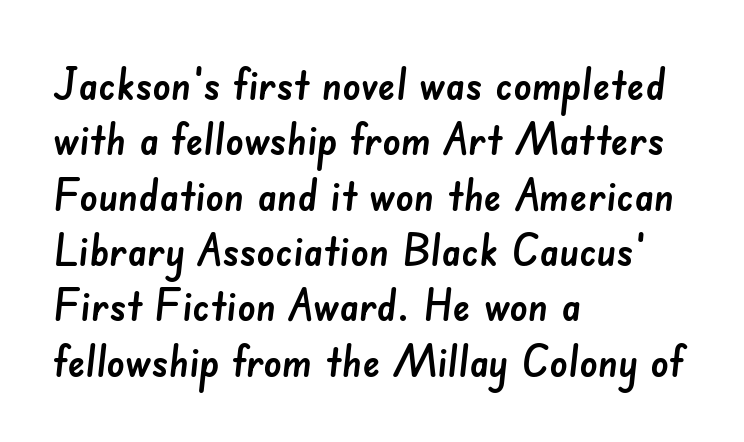
Q: Is the typeface a serif or a sans-serif typeface? A: Sans-serif.
Q: Is the text underlined? A: No.
Q: How is the paragraph aligned? A: Left-aligned.
Q: Is the spacing between letters normal or unusually wide? A: Normal.
Q: Width (condensed, normal, or wide)? A: Normal.
Q: Stroke contrast? A: Low.
Q: x-height? A: Small.
Q: Monospaced? A: No.
